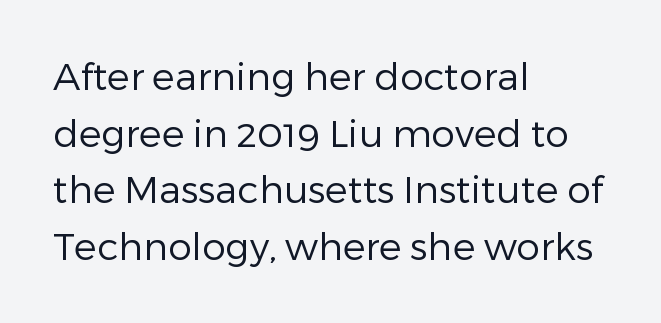
The image shows 38 px regular-weight sans-serif type, upright; set left-aligned, normal line spacing (1.49x), normal letter spacing, not underlined; low stroke contrast and a medium x-height.
